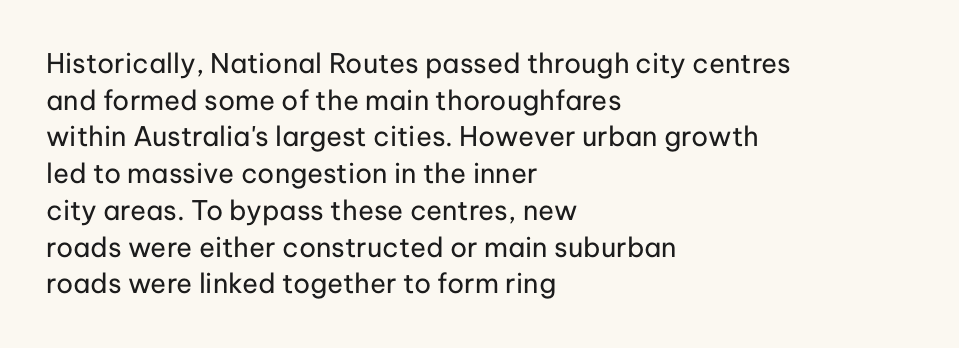
The image shows 27 px text type, upright; set left-aligned, normal line spacing (1.36x), normal letter spacing, not underlined.
